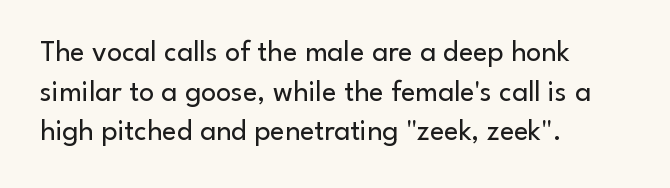
Q: Is the text bold? A: No.
Q: Is the text italic (slanted)? A: No, it is upright.
Q: Is the typeface a serif or a sans-serif typeface? A: Sans-serif.
Q: Is the text underlined? A: No.
Q: How is the paragraph aligned? A: Left-aligned.
Q: Is the spacing between letters normal or unusually wide? A: Normal.
Q: Is the spacing between lines tight, normal or loose? A: Normal.
Q: Width (condensed, normal, or wide)? A: Normal.
Q: Stroke contrast? A: Low.
Q: x-height? A: Small.
Q: Monospaced? A: No.
